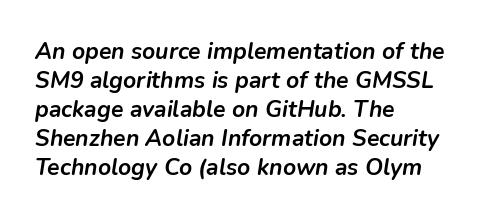
The image shows 23 px bold type, italic (leaning right); set left-aligned, normal line spacing (1.26x), normal letter spacing, not underlined.
